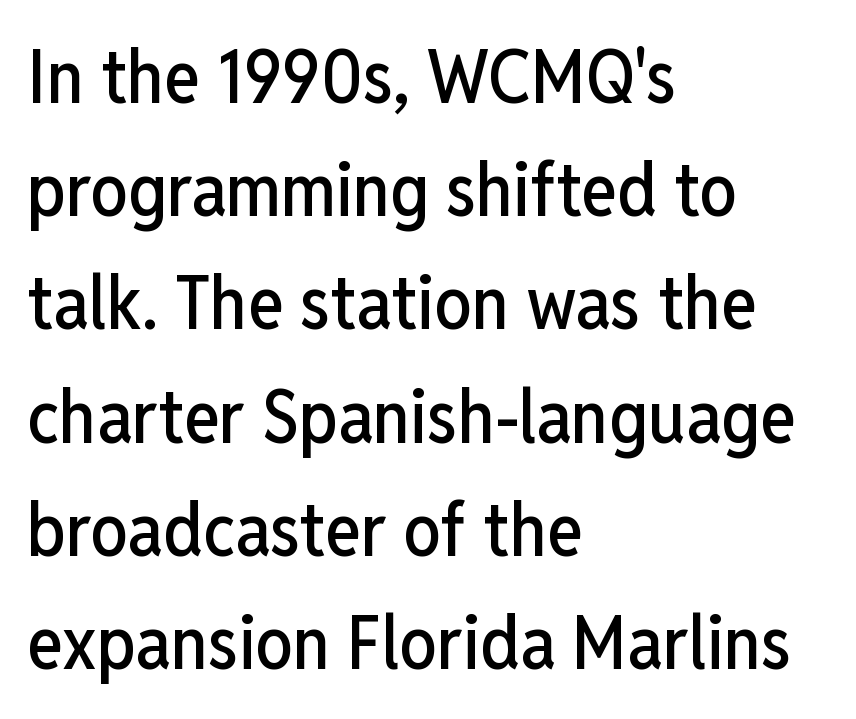
The image shows 75 px condensed sans-serif type, upright; set left-aligned, normal line spacing (1.51x), normal letter spacing, not underlined; low stroke contrast and a medium x-height.
